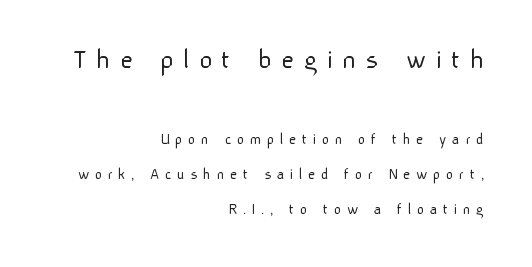
This rendering employs a face without finishing strokes, i.e., a sans-serif. Loosely led — the rows are spread out. Looks like regular typesetting: each glyph gets only the width it needs. Right-aligned paragraph, ragged on the left. Clear beneath every line of the passage. Top chunk: large. Bottom chunk: small.
